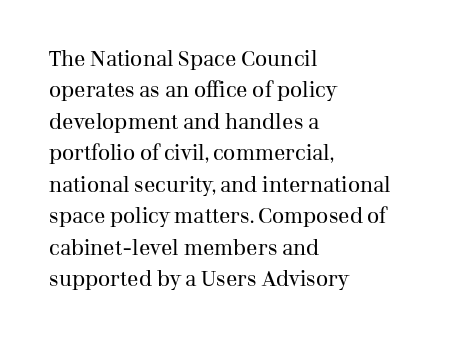
Q: Is the text bold? A: No.
Q: Is the text italic (slanted)? A: No, it is upright.
Q: Is the text underlined? A: No.
Q: How is the paragraph aligned? A: Left-aligned.
Q: Is the spacing between letters normal or unusually wide? A: Normal.
Q: Is the spacing between lines tight, normal or loose? A: Normal.
